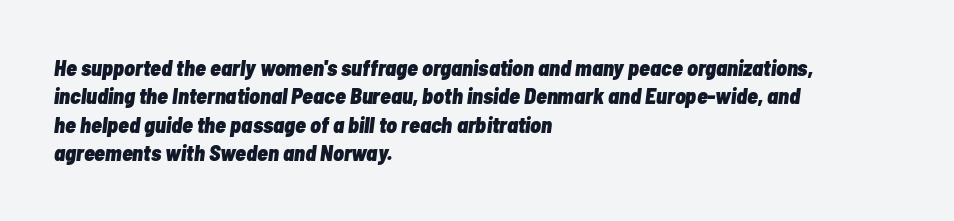
Is the type bold? Yes — the strokes are clearly thick and heavy. This sample is left-justified, so line endings fall wherever the words run out. The letters sit at their default tracking, neither squeezed nor spread. Regarding leading, the lines here are spaced in the standard way.
